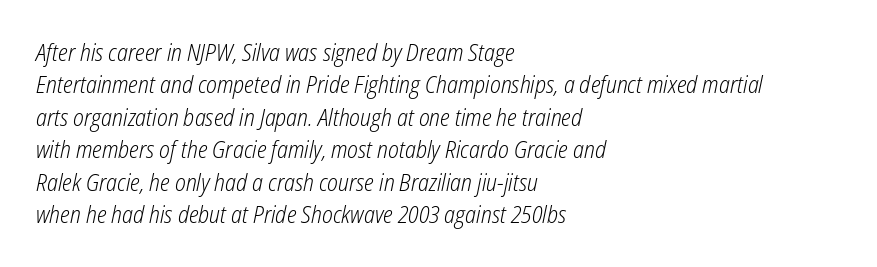
Q: Is the text bold? A: No.
Q: Is the text italic (slanted)? A: Yes, it leans right by about 12 degrees.
Q: Is the text underlined? A: No.
Q: How is the paragraph aligned? A: Left-aligned.
Q: Is the spacing between letters normal or unusually wide? A: Normal.
Q: Is the spacing between lines tight, normal or loose? A: Normal.
